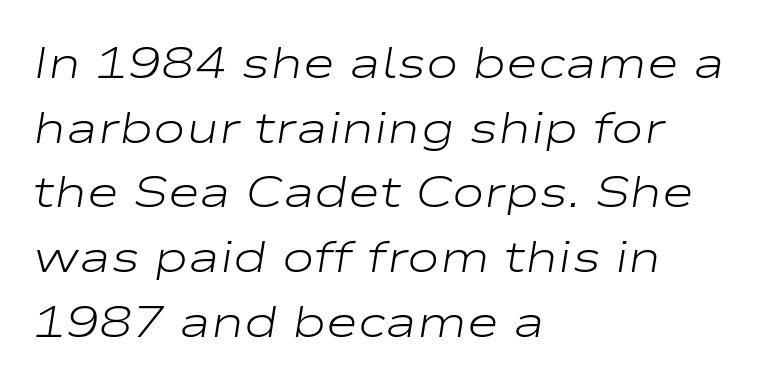
If you drew a ruler down the left edge, every line would touch it. The font sits on the lighter half of the weight spectrum, regular included. Rule under the text: the space is simply empty. Leading matches the norm, producing a regular column.
